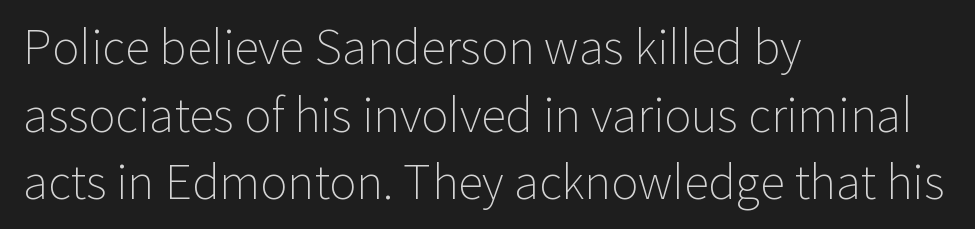
The gaps between neighbouring characters are ordinary and unremarkable. The gap between lines stays unmarked. Nope, not italic — everything's standing straight. A typesetter would label this face a sans. This reads as an unemphasized weight, regular at the heaviest. Baseline-to-baseline distance is the conventional proportion of letter height.
